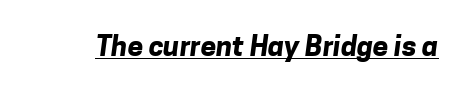
The image shows 28 px bold sans-serif type; set normal letter spacing, underlined; low stroke contrast and a medium x-height.
